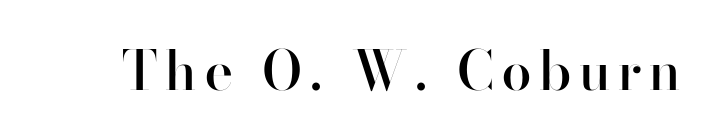
Is the type bold? Partly — it's a semibold, heavier than regular but not fully bold. Bare-footed words on every line. The rendering shows plain stroke endings on the letterforms — a sans-serif design. The passage shown is typed in a proportional face where columns would drift. The lettering holds an erect, upright posture throughout.
